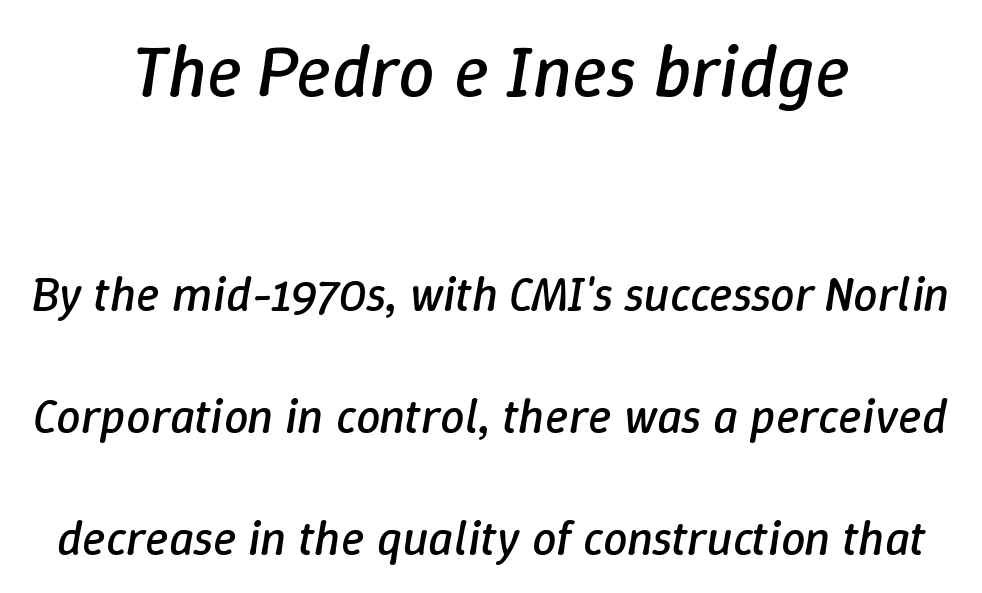
Check under the words: just untouched page. Caption: standard tracking, unaltered. Regarding leading, the lines here are spaced well apart. A typesetter would mark this as italic. Unbolded letterforms with no extra heft.
